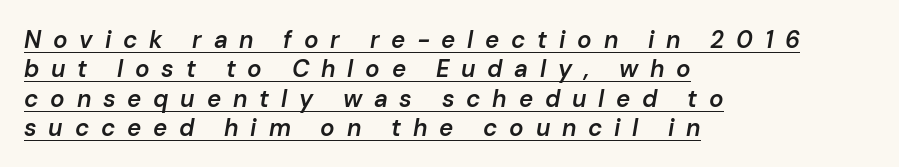
The image shows 24 px text type, italic (leaning right); set left-aligned, line spacing 1.22x, unusually wide letter spacing (+0.49 em), underlined.
